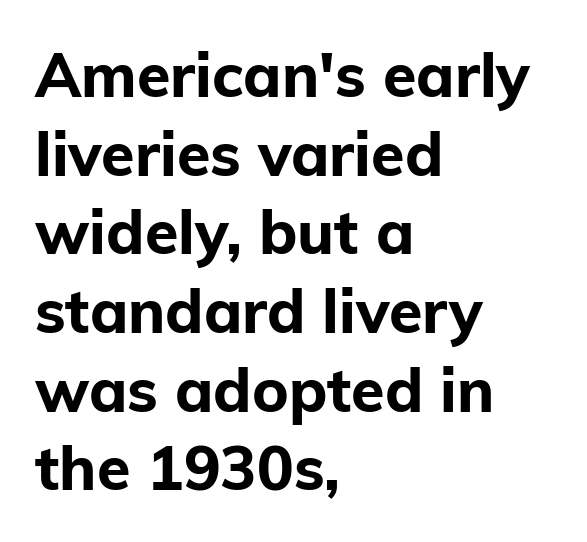
The image shows 61 px bold sans-serif type, upright; set left-aligned, normal line spacing (1.29x), normal letter spacing, not underlined; low stroke contrast and a medium x-height.
